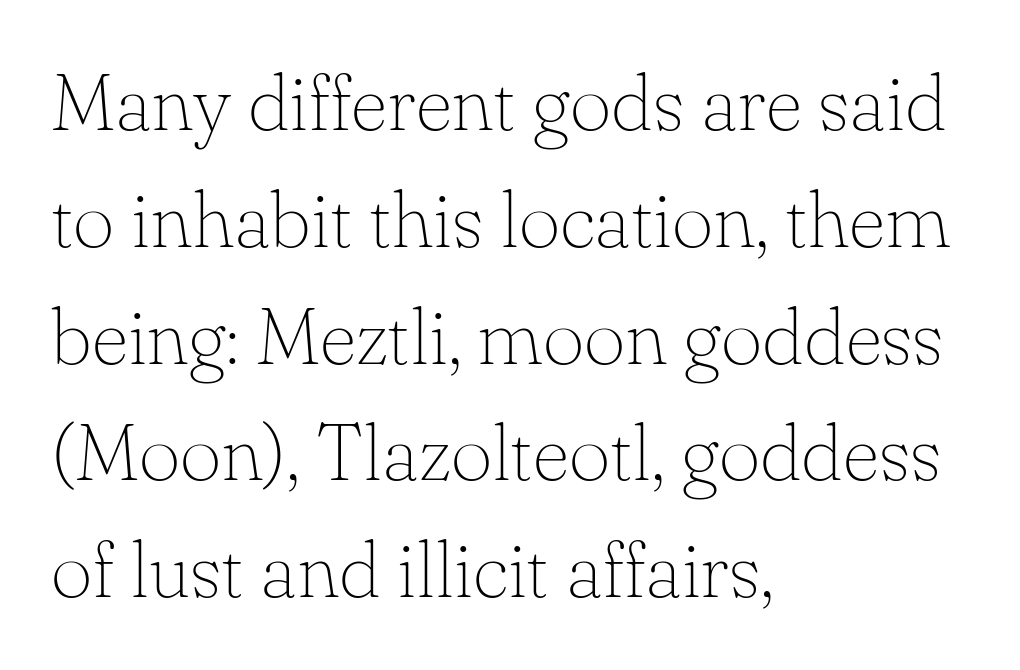
The image shows 80 px thin serif type, upright; set left-aligned, normal line spacing (1.46x), normal letter spacing, not underlined; low stroke contrast and a small x-height.
